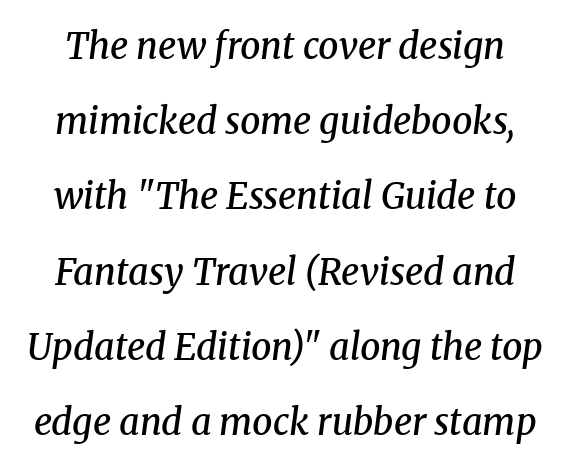
The image shows 36 px semibold serif type, italic (leaning right); set loose line spacing (2.09x), normal letter spacing, not underlined; medium stroke contrast and a medium x-height.
